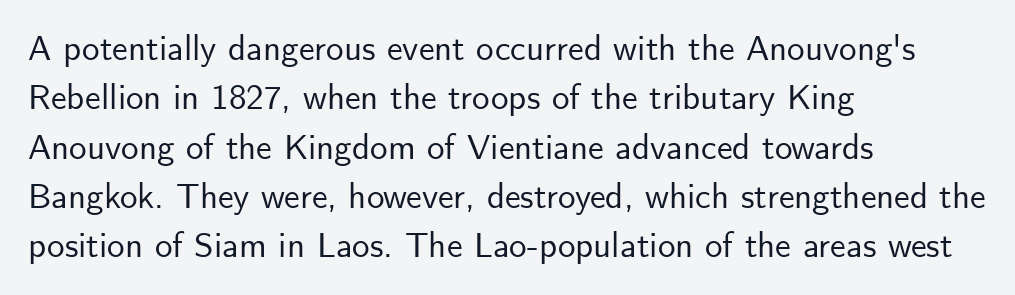
Q: Is the text italic (slanted)? A: No, it is upright.
Q: Is the typeface a serif or a sans-serif typeface? A: Sans-serif.
Q: Is the text underlined? A: No.
Q: How is the paragraph aligned? A: Left-aligned.
Q: Is the spacing between letters normal or unusually wide? A: Normal.
Q: Is the spacing between lines tight, normal or loose? A: Normal.
Q: Width (condensed, normal, or wide)? A: Normal.
Q: Stroke contrast? A: Low.
Q: x-height? A: Small.
Q: Monospaced? A: No.
